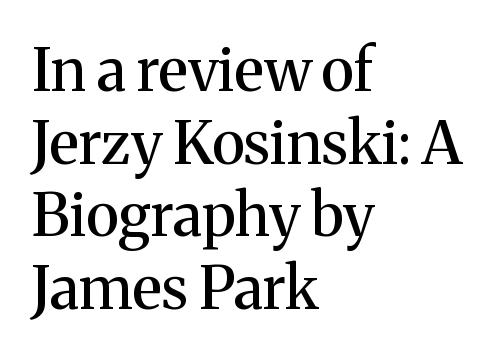
Does extra space separate the letters? No, they use regular spacing. Notice how the stems are strictly vertical — no italics here. Type style note: has serifs. Beneath every word, the page is bare. Looks like regular typesetting: each glyph gets only the width it needs. One-word summary of the alignment: left.
